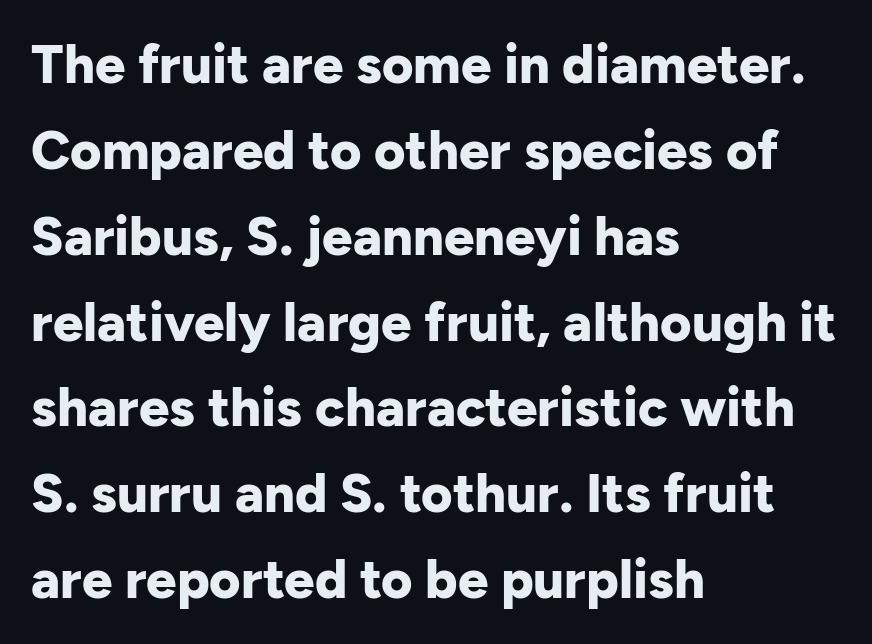
{"serif": "no", "italic": "no", "bold": "yes", "weight": "bold", "width": "normal", "stroke_contrast": "low", "x_height": "medium", "monospaced": "no", "underline": "no", "align": "left", "line_spacing": "normal", "line_spacing_ratio": 1.59, "letter_spacing": "normal", "letter_spacing_em": 0.0, "glyph_px": 54}
